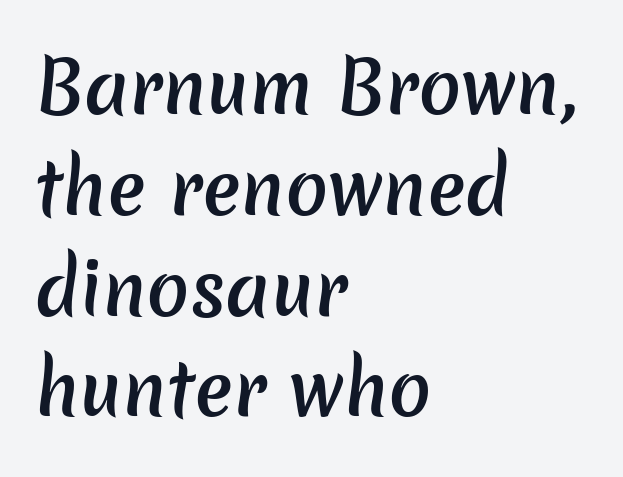
{"serif": "no", "bold": "semi", "weight": "semibold", "width": "normal", "stroke_contrast": "low", "x_height": "medium", "monospaced": "no", "underline": "no", "align": "left", "line_spacing": "normal", "line_spacing_ratio": 1.42, "letter_spacing": "normal", "letter_spacing_em": 0.0, "glyph_px": 71}
